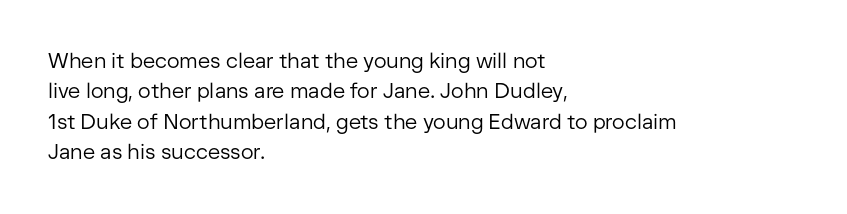
The image shows 21 px text type, upright; set left-aligned, normal line spacing (1.45x), normal letter spacing, not underlined.
